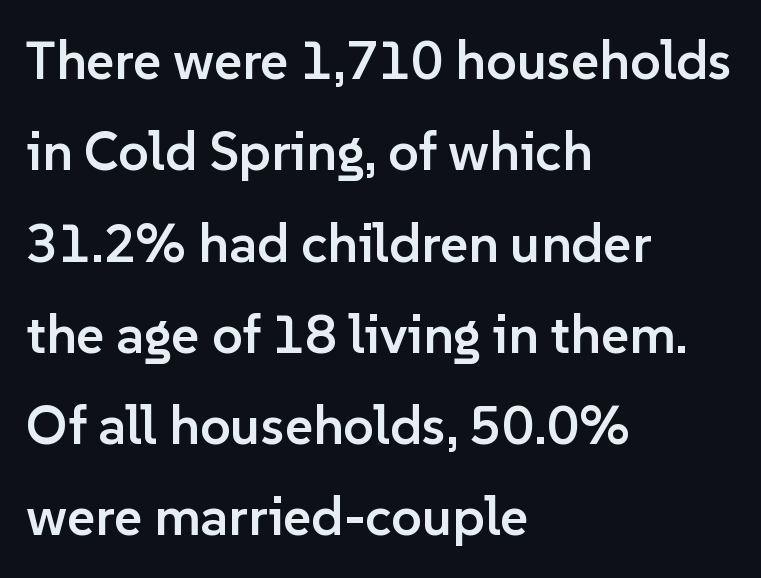
Q: Is the text bold? A: Semi-bold.
Q: Is the text italic (slanted)? A: No, it is upright.
Q: Is the typeface a serif or a sans-serif typeface? A: Sans-serif.
Q: Is the text underlined? A: No.
Q: How is the paragraph aligned? A: Left-aligned.
Q: Is the spacing between letters normal or unusually wide? A: Normal.
Q: Is the spacing between lines tight, normal or loose? A: Normal.
Q: Width (condensed, normal, or wide)? A: Normal.
Q: Stroke contrast? A: Low.
Q: x-height? A: Medium.
Q: Monospaced? A: No.
